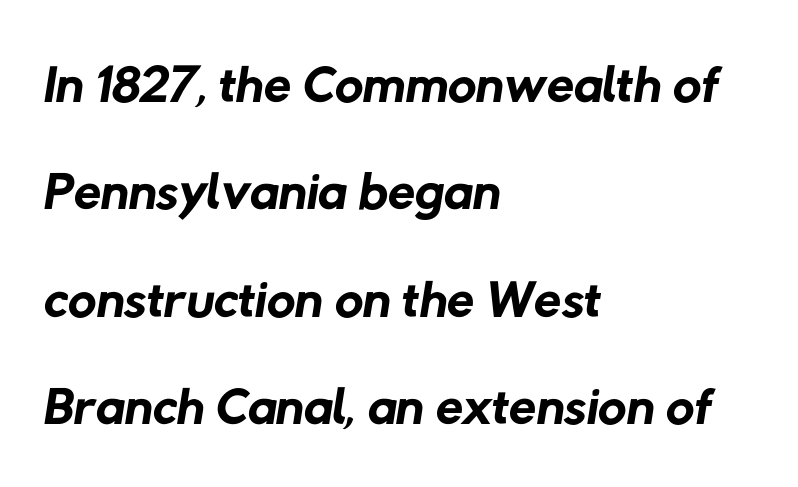
{"serif": "no", "bold": "no", "weight": "regular", "width": "normal", "stroke_contrast": "low", "x_height": "medium", "monospaced": "no", "underline": "no", "align": "left", "line_spacing": "normal", "line_spacing_ratio": 1.36, "letter_spacing": "normal", "letter_spacing_em": 0.0, "glyph_px": 79}
